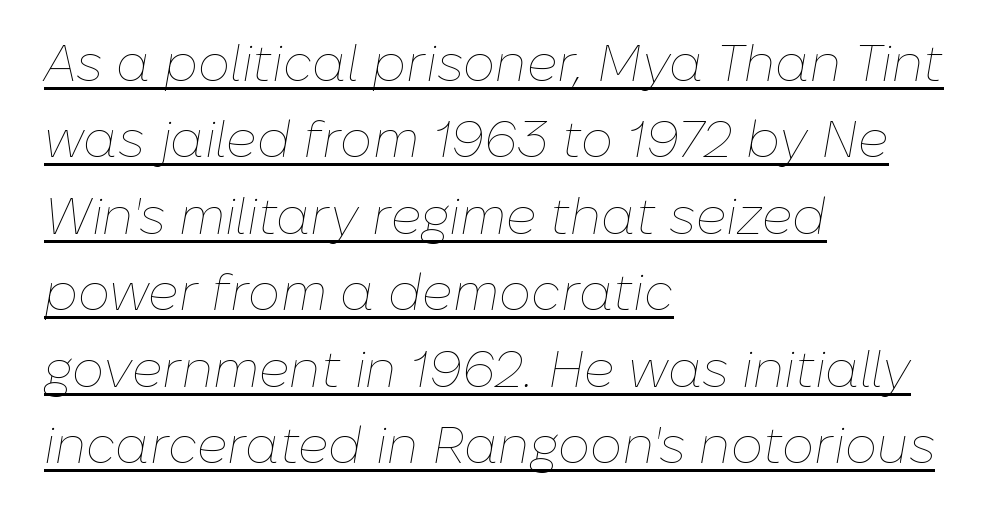
Q: Is the text bold? A: No.
Q: Is the text italic (slanted)? A: Yes, it leans right by about 10 degrees.
Q: Is the text underlined? A: Yes.
Q: How is the paragraph aligned? A: Left-aligned.
Q: Is the spacing between letters normal or unusually wide? A: Normal.
Q: Is the spacing between lines tight, normal or loose? A: Normal.
Q: Width (condensed, normal, or wide)? A: Normal.
Q: Stroke contrast? A: Low.
Q: x-height? A: Medium.
Q: Monospaced? A: No.
